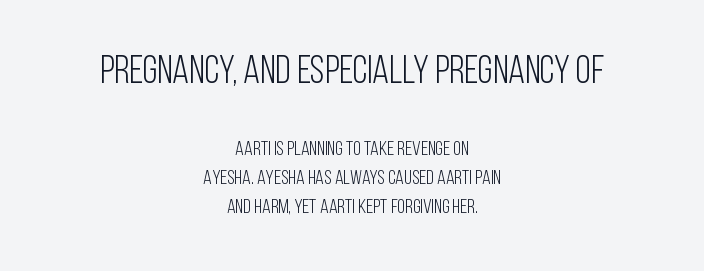
The image shows 39 px light, condensed sans-serif type, upright; set centered, normal line spacing (1.44x), normal letter spacing, not underlined; the first (top) block is 1.95x larger; low stroke contrast and a large x-height.
